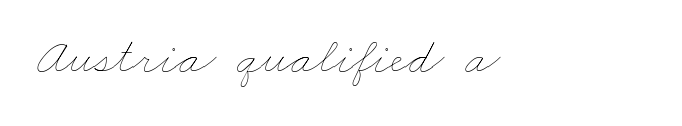
You could not count columns in this text — the font is proportionally spaced. The weight would be labelled regular, book, light, or lighter still. Unmarked baselines from the first word to the last. Short note: letters normally spaced.
